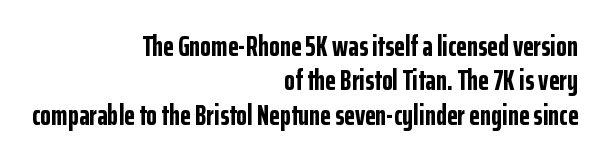
The image shows 28 px bold, condensed sans-serif type, upright; set right-aligned, line spacing 1.23x, normal letter spacing, not underlined; low stroke contrast and a medium x-height.
